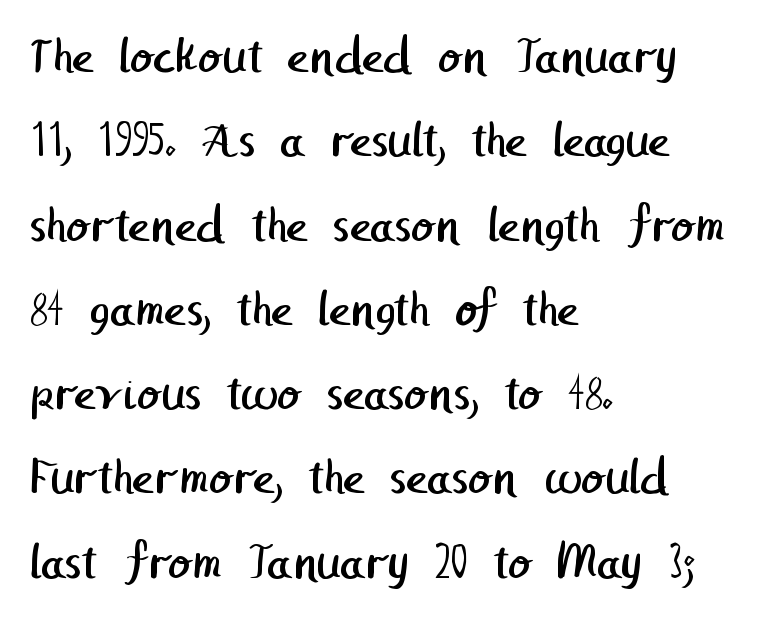
Q: Is the text bold? A: No.
Q: Is the typeface a serif or a sans-serif typeface? A: Sans-serif.
Q: Is the text underlined? A: No.
Q: How is the paragraph aligned? A: Left-aligned.
Q: Is the spacing between letters normal or unusually wide? A: Normal.
Q: Is the spacing between lines tight, normal or loose? A: Normal.
Q: Width (condensed, normal, or wide)? A: Normal.
Q: Stroke contrast? A: Low.
Q: x-height? A: Medium.
